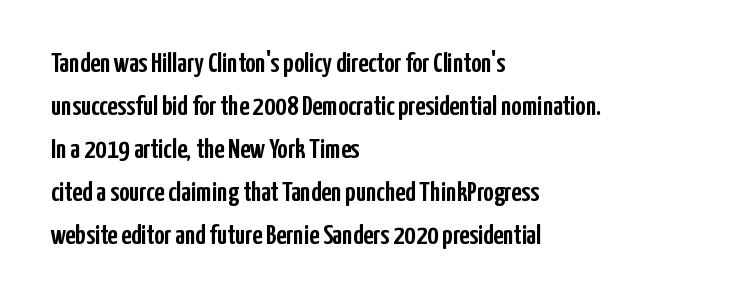
Each letter keeps its own natural width here, so spacing adapts to shape. The gaps between neighbouring characters are ordinary and unremarkable. The strip under each line holds only bare page. These lines stack with their left ends in a neat column. The face used here is a sans, in the tradition of grotesques and geometrics.
